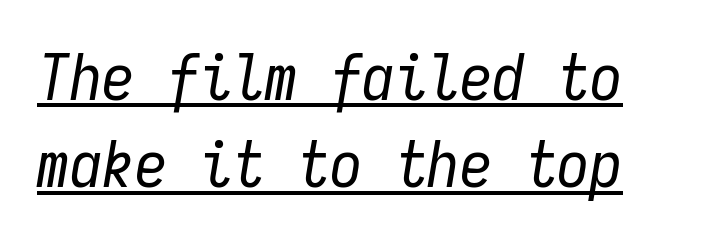
Stems here are at most as thick as an everyday book face. The rendering uses typewriter-style spacing with identical character cells. This sample keeps an unexceptional amount of space between lines. The rendering uses the underline text-decoration. Slant detected: the letters are inclined.
